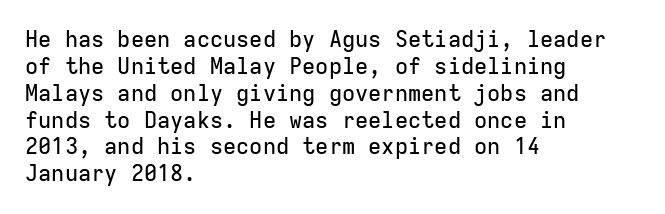
{"italic": "no", "underline": "no", "align": "left", "line_spacing_ratio": 1.22, "letter_spacing": "normal", "letter_spacing_em": 0.0, "glyph_px": 22}
